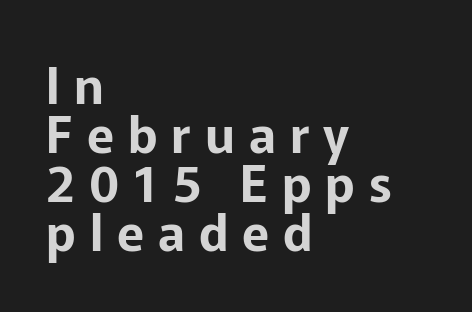
In CSS terms this would be text-align: left. The rendering uses natural spacing where letterforms have individual widths. Characters remain perfectly vertical along every line. Is there much room between lines? No — they nearly touch.
